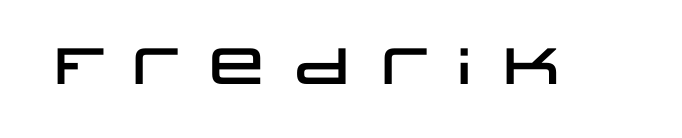
{"serif": "no", "italic": "no", "width": "wide", "stroke_contrast": "low", "x_height": "large", "monospaced": "no", "underline": "no", "glyph_px": 51}
